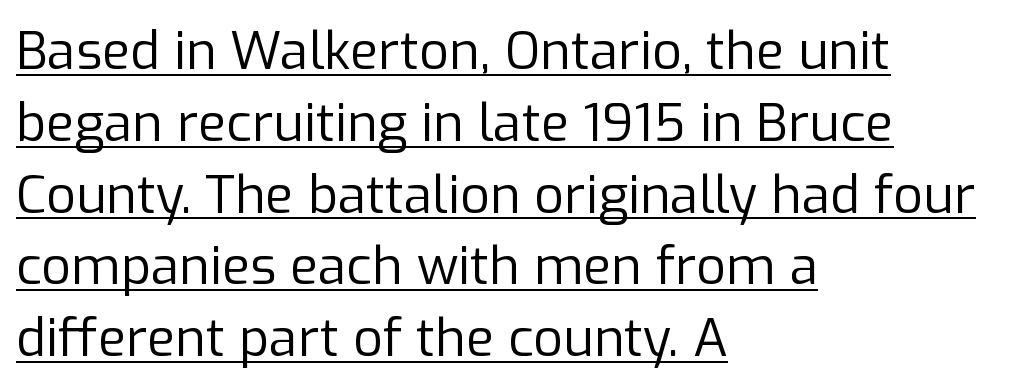
The image shows 52 px regular-weight sans-serif type, upright; set left-aligned, normal line spacing (1.38x), normal letter spacing, underlined; low stroke contrast and a medium x-height.
